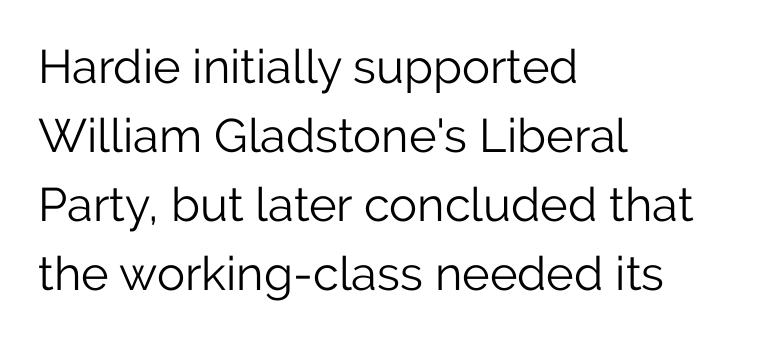
The image shows 47 px light sans-serif type, upright; set left-aligned, normal line spacing (1.47x), normal letter spacing, not underlined; low stroke contrast and a medium x-height.
